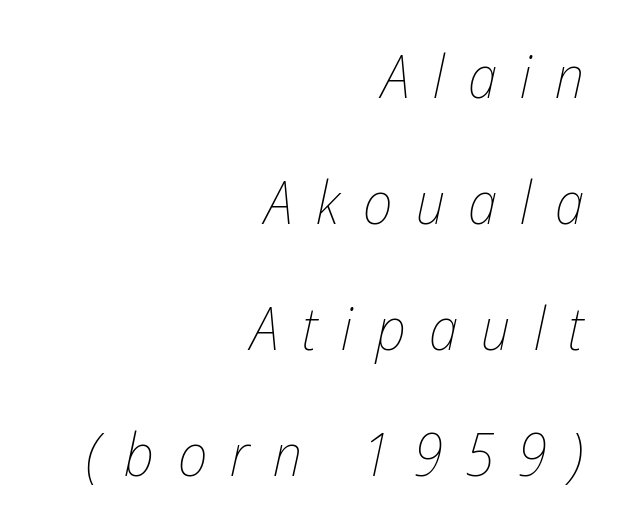
Successive baselines arrive slowly, with a big drop between each. Character widths vary here, with narrow letters taking less room than wide ones. Where is the straight margin? On the right. The specimen reads as italic at a glance.
